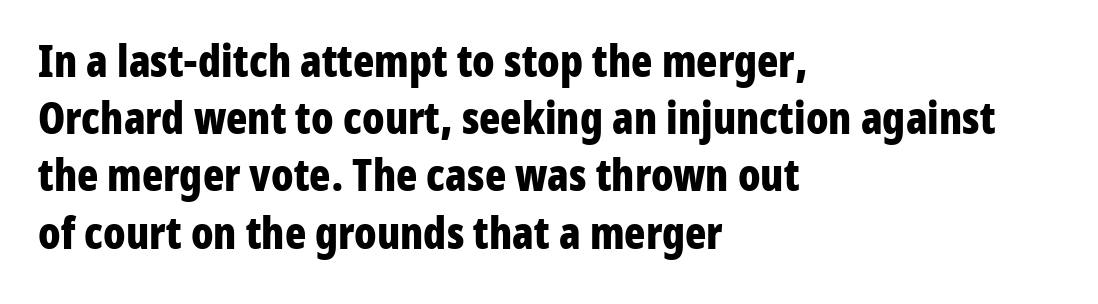
The image shows 44 px bold, condensed sans-serif type, upright; set left-aligned, normal line spacing (1.3x), normal letter spacing, not underlined; low stroke contrast and a medium x-height.
